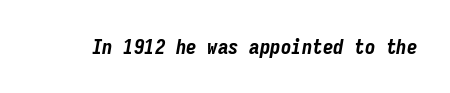
Q: Is the text bold? A: Yes.
Q: Is the text italic (slanted)? A: Yes, it leans right by about 9 degrees.
Q: Is the text underlined? A: No.
Q: Is the spacing between letters normal or unusually wide? A: Normal.
